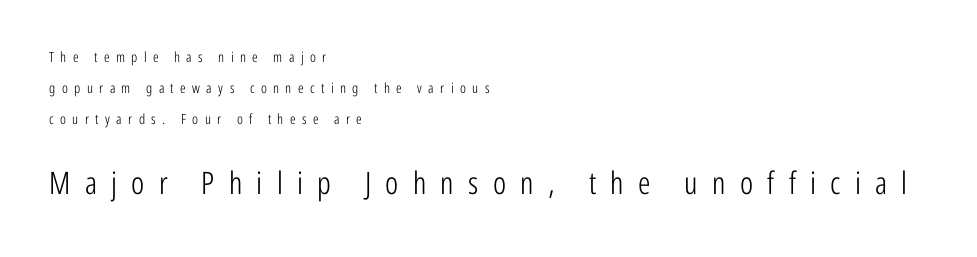
Q: Is the text bold? A: No.
Q: Is the text italic (slanted)? A: No, it is upright.
Q: Is the typeface a serif or a sans-serif typeface? A: Sans-serif.
Q: Is the text underlined? A: No.
Q: How is the paragraph aligned? A: Left-aligned.
Q: Is the spacing between letters normal or unusually wide? A: Unusually wide.
Q: Is the spacing between lines tight, normal or loose? A: Loose.
Q: Which block of text is set in a larger size, the first (top) or the second (bottom)? A: The second (bottom) one.
Q: Width (condensed, normal, or wide)? A: Condensed.
Q: Stroke contrast? A: Low.
Q: x-height? A: Medium.
Q: Monospaced? A: No.
